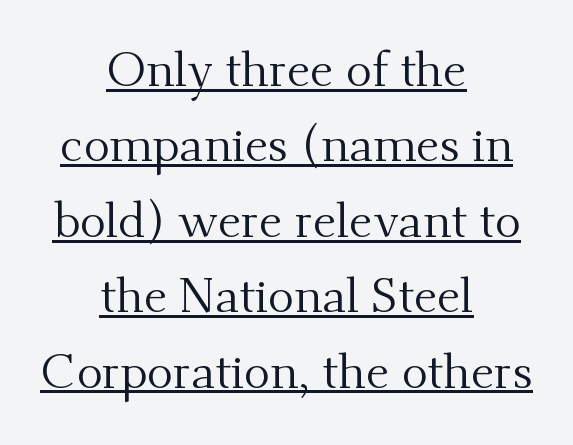
Q: Is the text bold? A: No.
Q: Is the text italic (slanted)? A: No, it is upright.
Q: Is the typeface a serif or a sans-serif typeface? A: Serif.
Q: Is the text underlined? A: Yes.
Q: How is the paragraph aligned? A: Centered.
Q: Is the spacing between letters normal or unusually wide? A: Normal.
Q: Is the spacing between lines tight, normal or loose? A: Normal.
Q: Width (condensed, normal, or wide)? A: Normal.
Q: Stroke contrast? A: Medium.
Q: x-height? A: Small.
Q: Monospaced? A: No.
